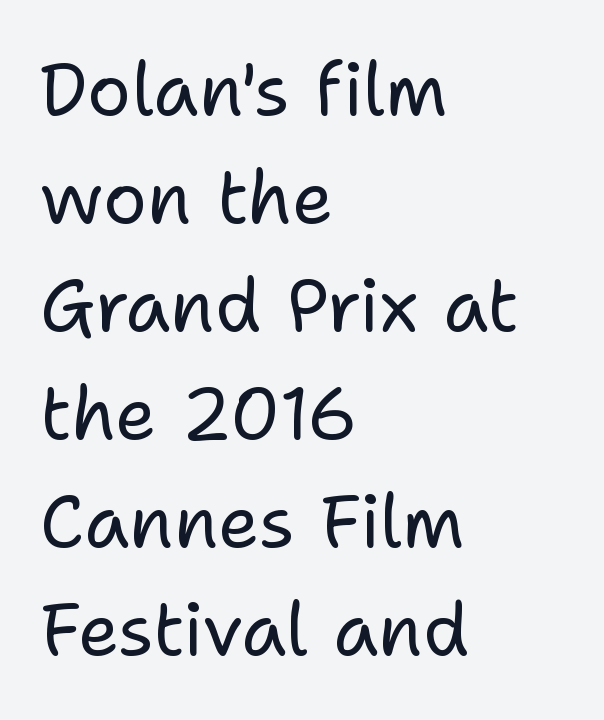
The lines in this sample share a left origin and differ only in where they stop. The type family on display is of the sans-serif kind. The face used here is proportionally spaced, like ordinary book or web type. The characters are drawn with everyday or finer stroke widths. Inter-character spacing is left at the font's built-in metrics.
